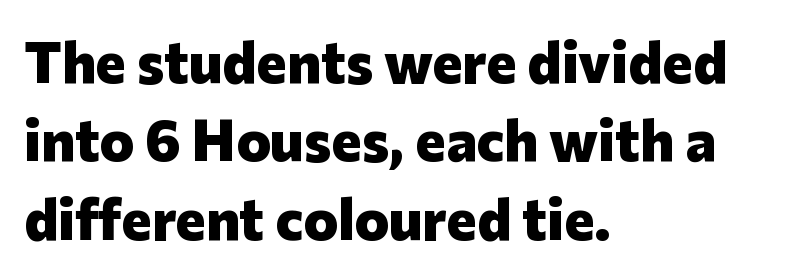
{"serif": "no", "italic": "no", "bold": "yes", "weight": "heavy", "width": "normal", "stroke_contrast": "low", "x_height": "medium", "monospaced": "no", "underline": "no", "align": "left", "line_spacing": "normal", "line_spacing_ratio": 1.35, "letter_spacing": "normal", "letter_spacing_em": 0.0, "glyph_px": 58}
